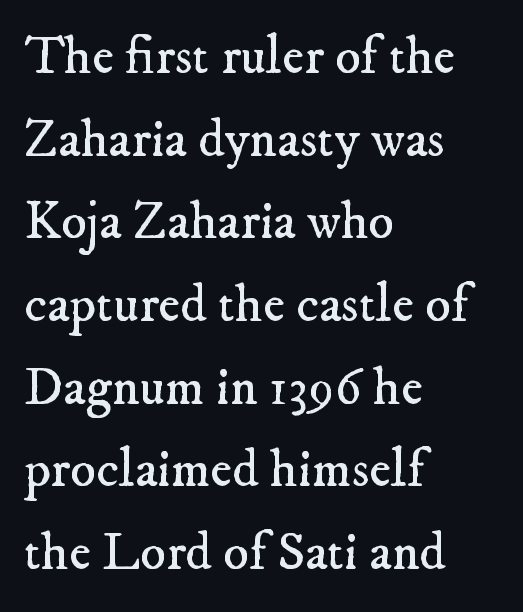
{"serif": "yes", "bold": "no", "weight": "regular", "width": "normal", "stroke_contrast": "low", "x_height": "small", "monospaced": "no", "underline": "no", "align": "left", "line_spacing": "normal", "line_spacing_ratio": 1.56, "letter_spacing": "normal", "letter_spacing_em": 0.0, "glyph_px": 53}
